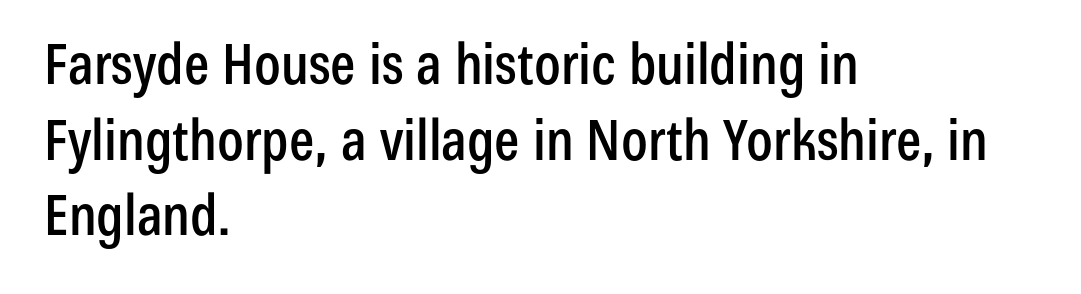
The image shows 56 px condensed sans-serif type, upright; set left-aligned, normal line spacing (1.35x), normal letter spacing, not underlined; low stroke contrast and a medium x-height.
